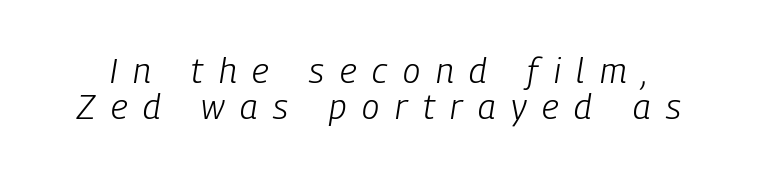
Q: Is the text bold? A: No.
Q: Is the text italic (slanted)? A: Yes, it leans right by about 9 degrees.
Q: Is the text underlined? A: No.
Q: Is the spacing between letters normal or unusually wide? A: Unusually wide.
Q: Is the spacing between lines tight, normal or loose? A: Tight.
Q: Width (condensed, normal, or wide)? A: Condensed.
Q: Stroke contrast? A: Low.
Q: x-height? A: Medium.
Q: Monospaced? A: No.
